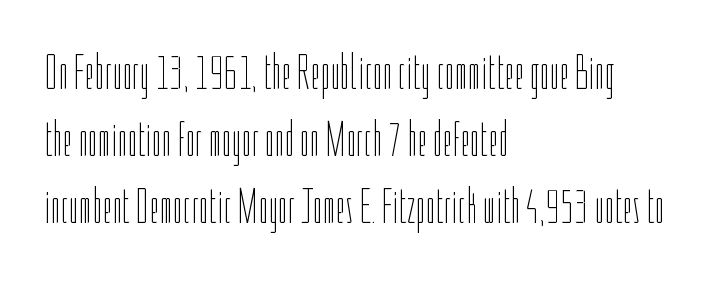
Default kerning and tracking; the words read as compact shapes. Each letter keeps its own natural width here, so spacing adapts to shape. The baseline area is clear. Weight class: somewhere from thin through regular.
